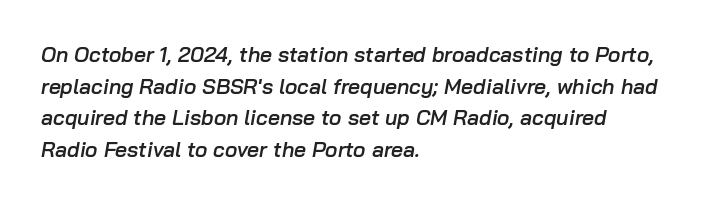
{"italic": "yes", "lean": "right", "slant_degrees": 10, "bold": "semi", "underline": "no", "align": "left", "line_spacing": "normal", "line_spacing_ratio": 1.51, "letter_spacing": "normal", "letter_spacing_em": 0.0, "glyph_px": 21}
